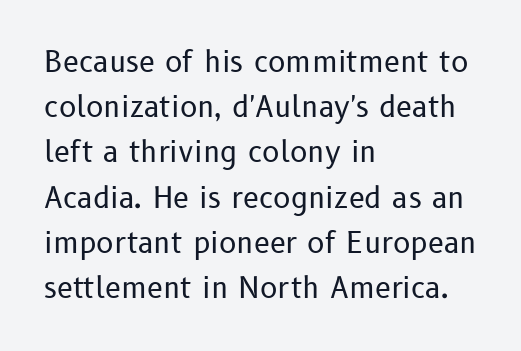
This is sans-serif lettering, the kind often seen on screens and signage. The lettering stays uniformly vertical, giving the passage a roman look. Beneath every word, the page is bare. The face used here is proportionally spaced, like ordinary book or web type. Summary of weight: not heavy and not bold.
